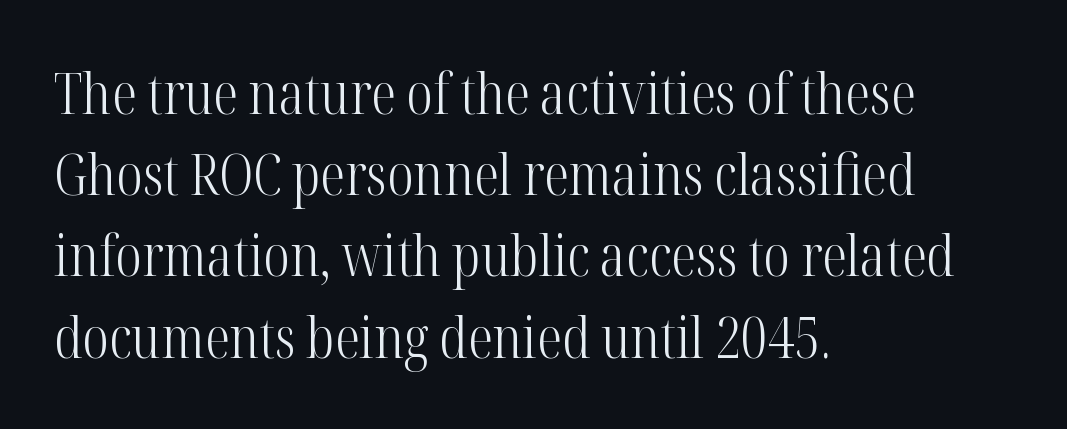
{"serif": "yes", "italic": "no", "bold": "no", "weight": "light", "width": "condensed", "stroke_contrast": "high", "x_height": "medium", "monospaced": "no", "underline": "no", "align": "left", "line_spacing": "normal", "line_spacing_ratio": 1.45, "letter_spacing": "normal", "letter_spacing_em": 0.0, "glyph_px": 56}
